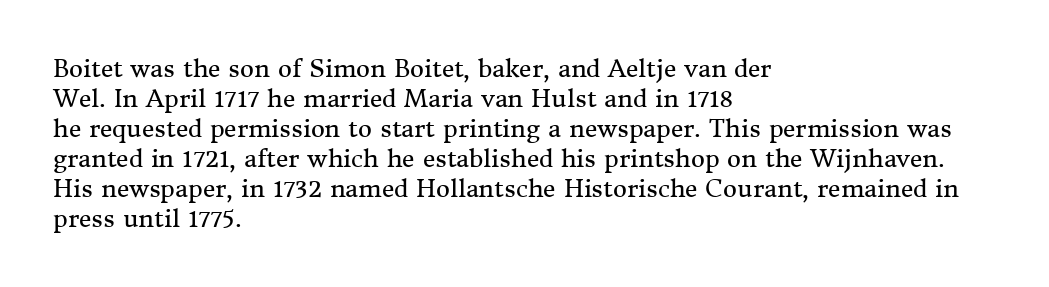
{"italic": "no", "bold": "no", "underline": "no", "align": "left", "line_spacing": "normal", "line_spacing_ratio": 1.25, "letter_spacing": "normal", "letter_spacing_em": 0.0, "glyph_px": 24}
